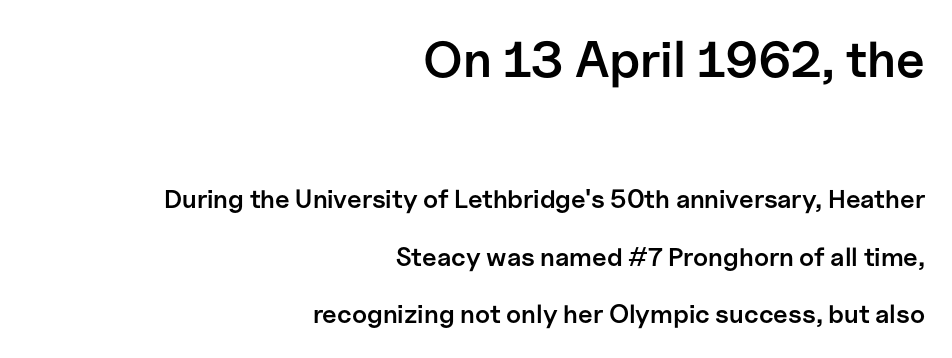
Q: Is the text bold? A: Semi-bold.
Q: Is the text italic (slanted)? A: No, it is upright.
Q: Is the typeface a serif or a sans-serif typeface? A: Sans-serif.
Q: Is the text underlined? A: No.
Q: How is the paragraph aligned? A: Right-aligned.
Q: Is the spacing between letters normal or unusually wide? A: Normal.
Q: Is the spacing between lines tight, normal or loose? A: Loose.
Q: Which block of text is set in a larger size, the first (top) or the second (bottom)? A: The first (top) one.
Q: Width (condensed, normal, or wide)? A: Normal.
Q: Stroke contrast? A: Low.
Q: x-height? A: Medium.
Q: Monospaced? A: No.
